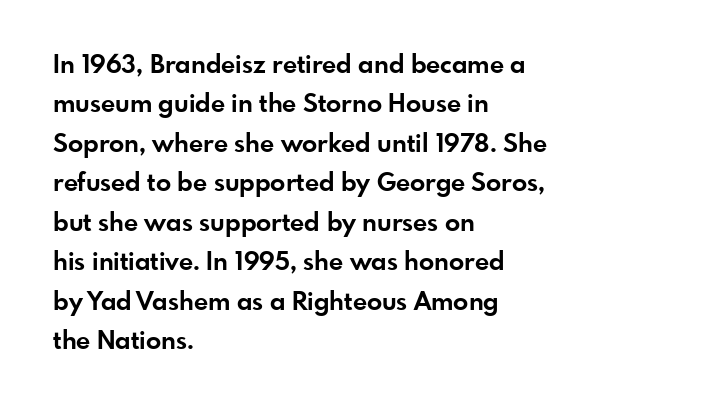
{"italic": "no", "bold": "yes", "underline": "no", "align": "left", "line_spacing": "normal", "line_spacing_ratio": 1.58, "letter_spacing": "normal", "letter_spacing_em": 0.0, "glyph_px": 25}
